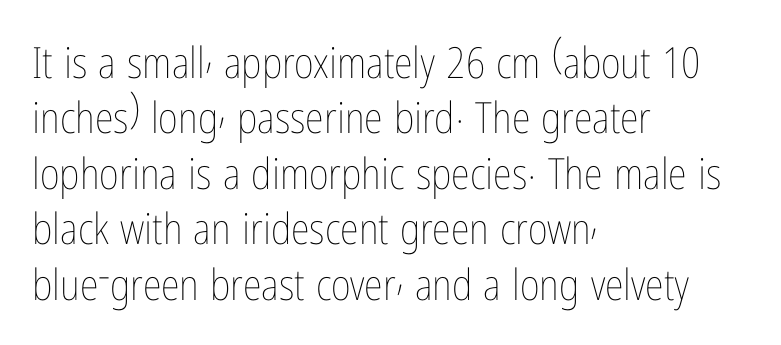
The image shows 43 px thin, condensed type, upright; set left-aligned, normal line spacing (1.29x), normal letter spacing, not underlined; low stroke contrast and a medium x-height.
